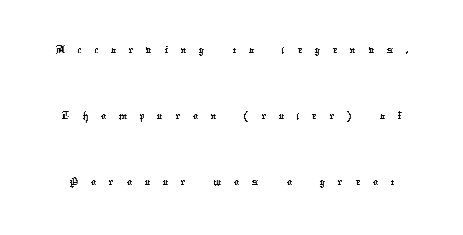
This sample uses expanded letter spacing, leaving extra air between glyphs. Honestly, there is no underline to notice here at all. Notice the wide empty band between every row — that's loose leading.
